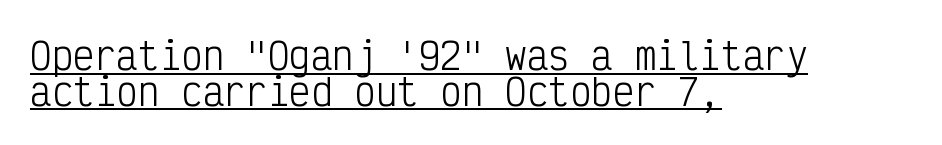
The image shows 36 px light, condensed sans-serif type, upright, monospaced; set left-aligned, tight line spacing (0.99x), normal letter spacing, underlined; low stroke contrast and a medium x-height.
